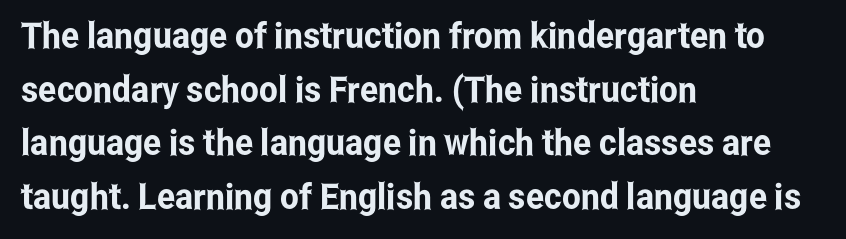
Q: Is the text italic (slanted)? A: No, it is upright.
Q: Is the typeface a serif or a sans-serif typeface? A: Sans-serif.
Q: Is the text underlined? A: No.
Q: How is the paragraph aligned? A: Left-aligned.
Q: Is the spacing between letters normal or unusually wide? A: Normal.
Q: Is the spacing between lines tight, normal or loose? A: Normal.
Q: Width (condensed, normal, or wide)? A: Condensed.
Q: Stroke contrast? A: Low.
Q: x-height? A: Medium.
Q: Monospaced? A: No.
